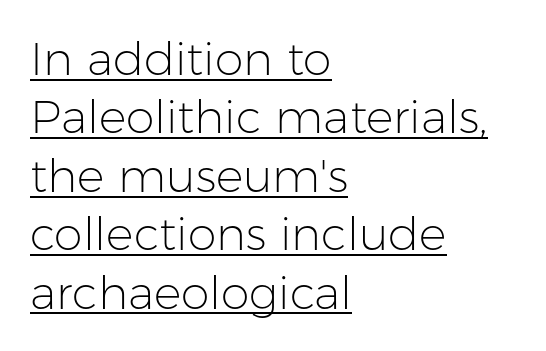
Q: Is the text bold? A: No.
Q: Is the text italic (slanted)? A: No, it is upright.
Q: Is the typeface a serif or a sans-serif typeface? A: Sans-serif.
Q: Is the text underlined? A: Yes.
Q: How is the paragraph aligned? A: Left-aligned.
Q: Is the spacing between letters normal or unusually wide? A: Normal.
Q: Is the spacing between lines tight, normal or loose? A: Normal.
Q: Width (condensed, normal, or wide)? A: Normal.
Q: Stroke contrast? A: Low.
Q: x-height? A: Medium.
Q: Monospaced? A: No.
